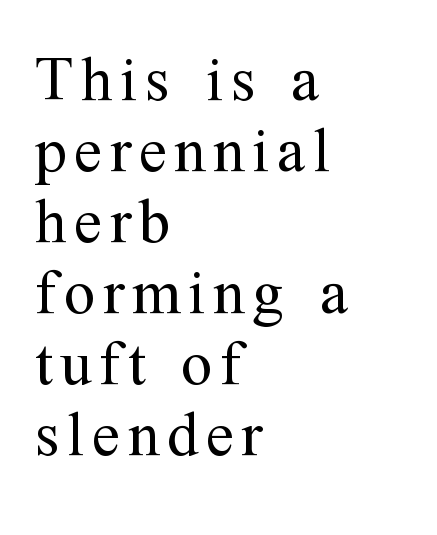
Q: Is the text bold? A: No.
Q: Is the text italic (slanted)? A: No, it is upright.
Q: Is the typeface a serif or a sans-serif typeface? A: Serif.
Q: Is the text underlined? A: No.
Q: How is the paragraph aligned? A: Left-aligned.
Q: Is the spacing between lines tight, normal or loose? A: Tight.
Q: Width (condensed, normal, or wide)? A: Normal.
Q: Stroke contrast? A: Medium.
Q: x-height? A: Medium.
Q: Monospaced? A: No.
